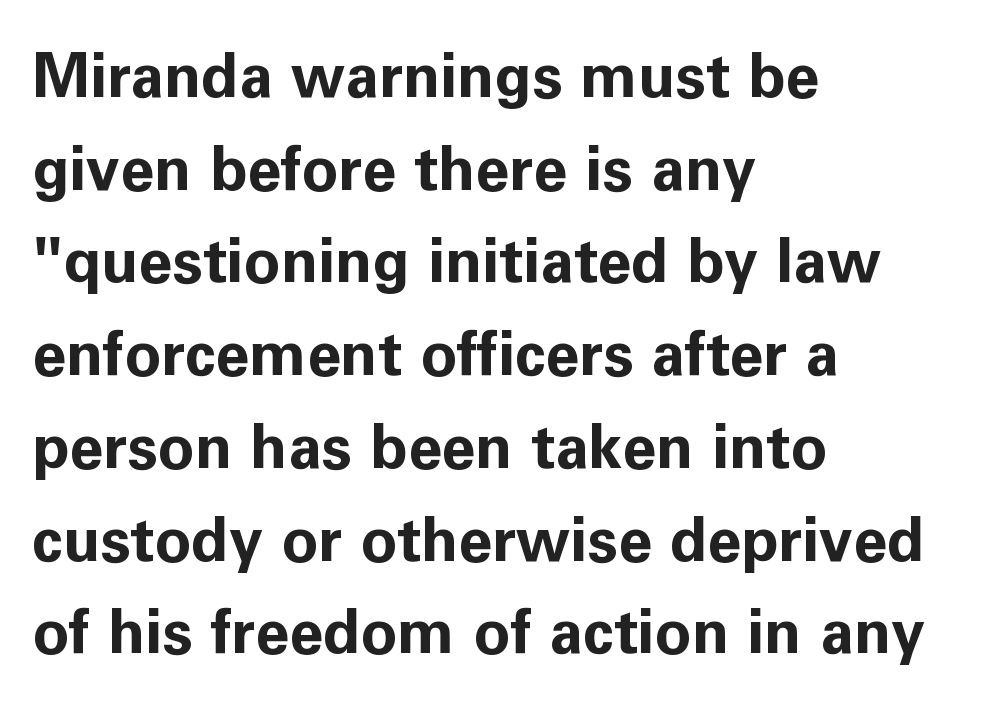
Q: Is the text bold? A: Yes.
Q: Is the text italic (slanted)? A: No, it is upright.
Q: Is the typeface a serif or a sans-serif typeface? A: Sans-serif.
Q: Is the text underlined? A: No.
Q: How is the paragraph aligned? A: Left-aligned.
Q: Is the spacing between letters normal or unusually wide? A: Normal.
Q: Is the spacing between lines tight, normal or loose? A: Normal.
Q: Width (condensed, normal, or wide)? A: Normal.
Q: Stroke contrast? A: Low.
Q: x-height? A: Medium.
Q: Monospaced? A: No.
